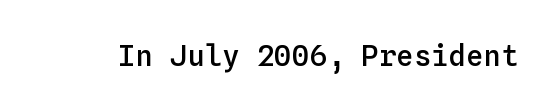
The horizontal fit of the characters is conventional and even. Every stem runs plumb, perpendicular to the baseline. The glyphs are unaccompanied by any horizontal stroke below them. The face used here is a semibold: visibly heavier than regular, lighter than bold. The rendering uses typewriter-style spacing with identical character cells.
